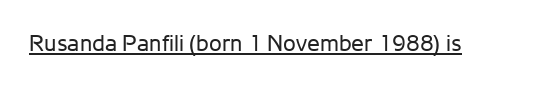
{"italic": "no", "bold": "no", "underline": "yes", "letter_spacing": "normal", "letter_spacing_em": 0.0, "glyph_px": 23}
